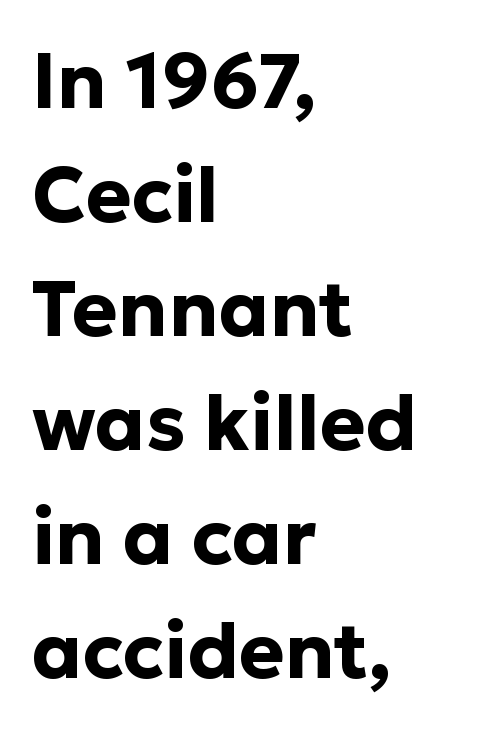
Q: Is the text bold? A: Yes.
Q: Is the text italic (slanted)? A: No, it is upright.
Q: Is the typeface a serif or a sans-serif typeface? A: Sans-serif.
Q: Is the text underlined? A: No.
Q: How is the paragraph aligned? A: Left-aligned.
Q: Is the spacing between letters normal or unusually wide? A: Normal.
Q: Is the spacing between lines tight, normal or loose? A: Normal.
Q: Width (condensed, normal, or wide)? A: Normal.
Q: Stroke contrast? A: Low.
Q: x-height? A: Medium.
Q: Monospaced? A: No.
